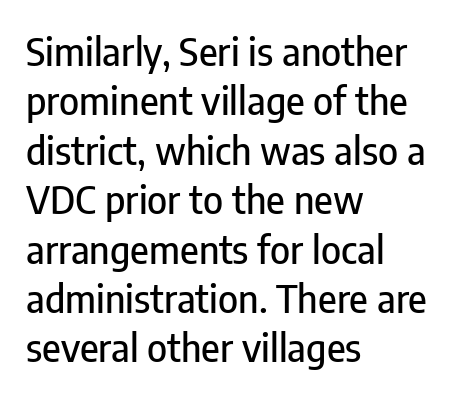
{"serif": "no", "italic": "no", "width": "condensed", "stroke_contrast": "low", "x_height": "medium", "monospaced": "no", "underline": "no", "align": "left", "line_spacing": "normal", "line_spacing_ratio": 1.3, "letter_spacing": "normal", "letter_spacing_em": 0.0, "glyph_px": 38}
